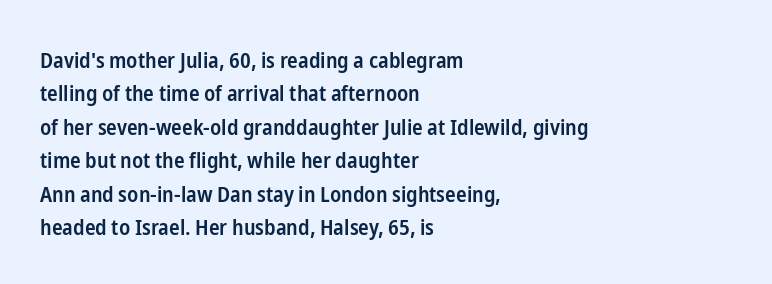
Rows of type keep a routine distance in the vertical direction. Default kerning and tracking; the words read as compact shapes. The font's upright variant was chosen for this text. As a designer I'd log this as weight 600, semibold. The string is rendered with underlining switched off.
